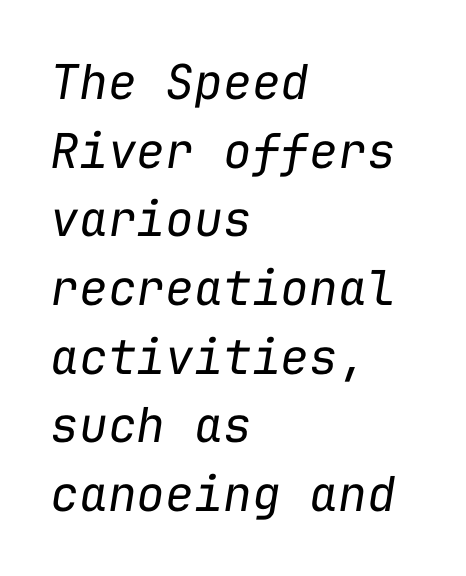
You could call the tracking neutral — neither tight nor loose. Decoration check: the copy has no underline. The letters look calm and open, with moderate or lighter stems. The passage shown is typed in a monospace face where columns stay perfectly aligned. Interline gaps are of average width in this sample.
